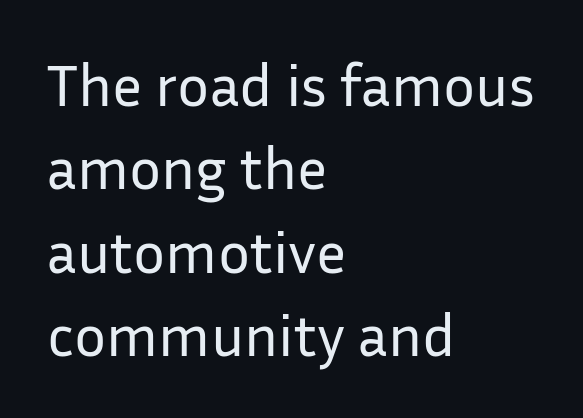
This is not heavy type; no bold has been used. Designer's note — italics off, roman on. Where is the straight margin? On the left. One glance says typical: line gaps are just what's usual. Varying glyph widths throughout — classic text-font behaviour.
